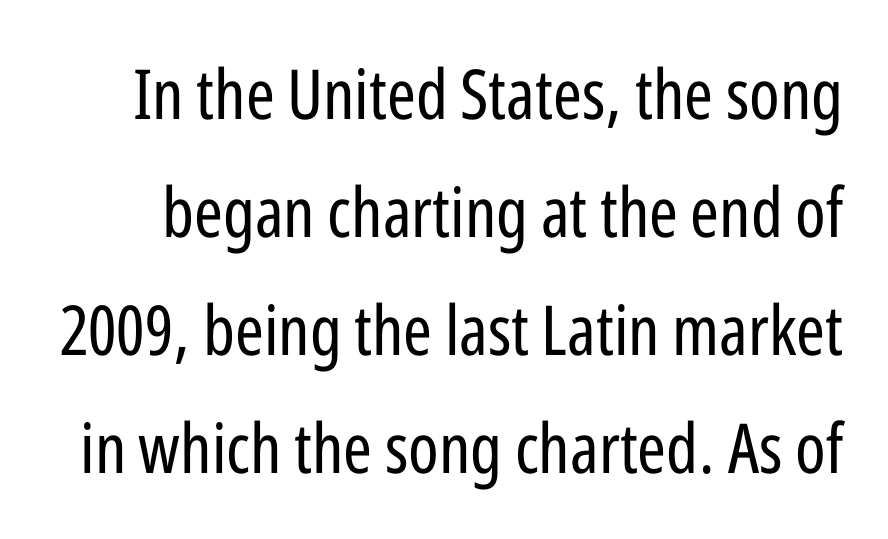
The image shows 69 px regular-weight, condensed sans-serif type, upright; set line spacing 1.71x, normal letter spacing, not underlined; low stroke contrast and a medium x-height.
